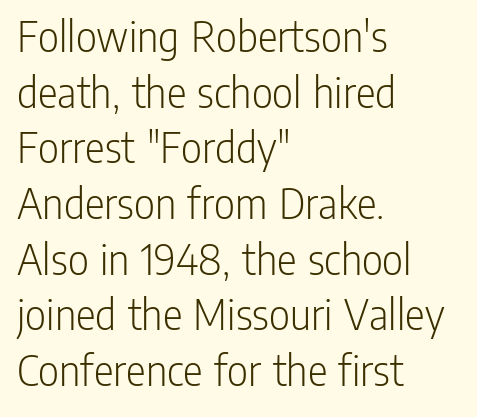
Q: Is the text bold? A: No.
Q: Is the text italic (slanted)? A: No, it is upright.
Q: Is the typeface a serif or a sans-serif typeface? A: Sans-serif.
Q: Is the text underlined? A: No.
Q: How is the paragraph aligned? A: Left-aligned.
Q: Is the spacing between letters normal or unusually wide? A: Normal.
Q: Width (condensed, normal, or wide)? A: Condensed.
Q: Stroke contrast? A: Low.
Q: x-height? A: Medium.
Q: Monospaced? A: No.
